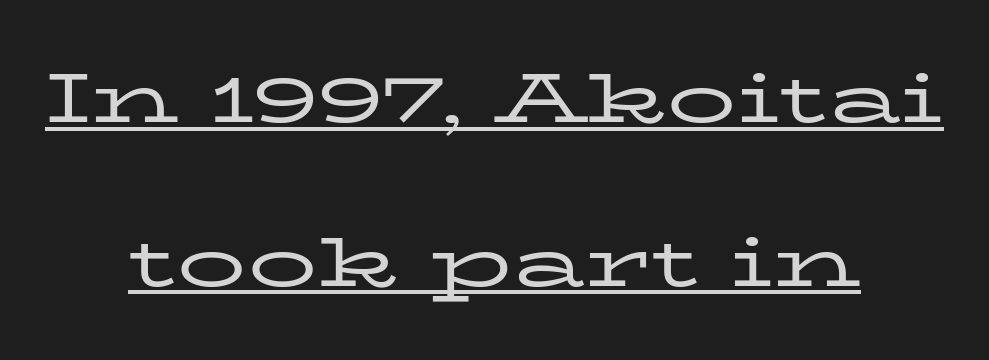
{"serif": "yes", "italic": "no", "bold": "no", "weight": "regular", "width": "wide", "stroke_contrast": "low", "x_height": "medium", "monospaced": "no", "underline": "yes", "align": "center", "line_spacing": "loose", "line_spacing_ratio": 2.37, "letter_spacing": "normal", "letter_spacing_em": 0.0, "glyph_px": 69}
